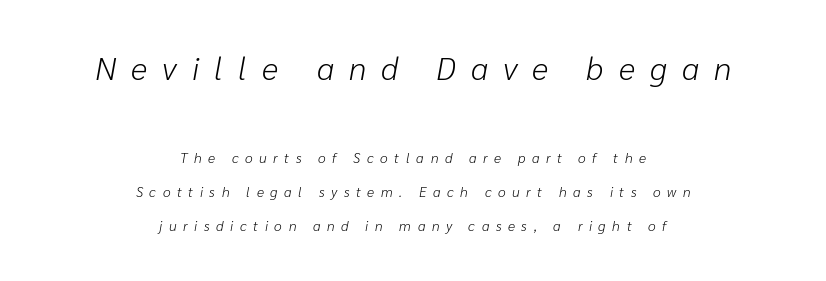
Q: Is the text bold? A: No.
Q: Is the text italic (slanted)? A: Yes, it leans right by about 10 degrees.
Q: Is the text underlined? A: No.
Q: How is the paragraph aligned? A: Centered.
Q: Is the spacing between letters normal or unusually wide? A: Unusually wide.
Q: Is the spacing between lines tight, normal or loose? A: Loose.
Q: Which block of text is set in a larger size, the first (top) or the second (bottom)? A: The first (top) one.
Q: Width (condensed, normal, or wide)? A: Normal.
Q: Stroke contrast? A: Low.
Q: x-height? A: Medium.
Q: Monospaced? A: No.
